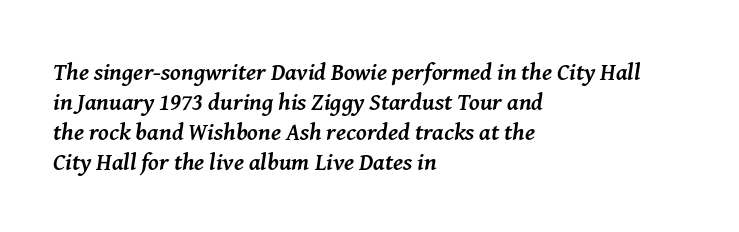
Typeset ragged right — the left edge is the straight one. Is the type slanted? Yes — the strokes lean at a clear angle. Normally led — the rows are evenly, conventionally spaced. Honestly, there is no underline to notice here at all. Between one letter and the next there's only the usual sliver of space.
